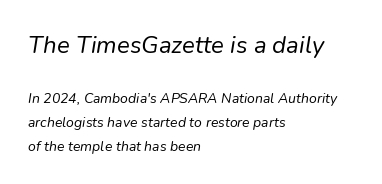
The image shows 24 px text type, italic (leaning right); set left-aligned, normal line spacing (1.7x), normal letter spacing, not underlined; the first (top) block is 1.71x larger.
